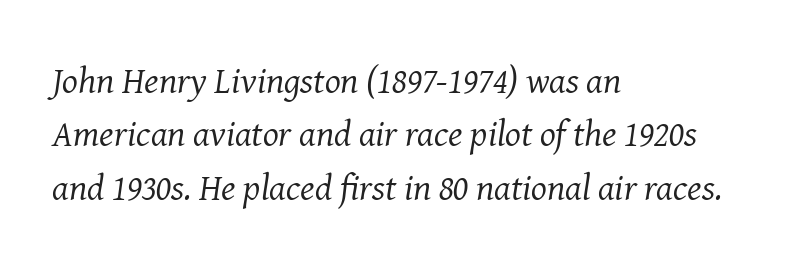
Q: Is the text bold? A: No.
Q: Is the text italic (slanted)? A: Yes, it leans right by about 8 degrees.
Q: Is the typeface a serif or a sans-serif typeface? A: Serif.
Q: Is the text underlined? A: No.
Q: How is the paragraph aligned? A: Left-aligned.
Q: Is the spacing between letters normal or unusually wide? A: Normal.
Q: Is the spacing between lines tight, normal or loose? A: Normal.
Q: Width (condensed, normal, or wide)? A: Normal.
Q: Stroke contrast? A: Medium.
Q: x-height? A: Medium.
Q: Monospaced? A: No.
